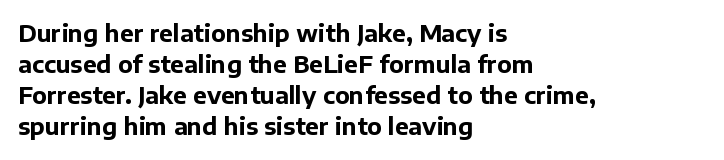
The image shows 23 px bold type, upright; set left-aligned, normal line spacing (1.35x), normal letter spacing, not underlined.
